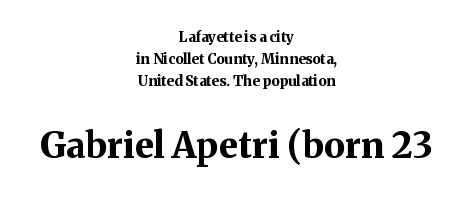
The image shows 36 px bold serif type, upright; set centered, normal line spacing (1.56x), normal letter spacing, not underlined; the second (bottom) block is 2.57x larger; medium stroke contrast and a medium x-height.
